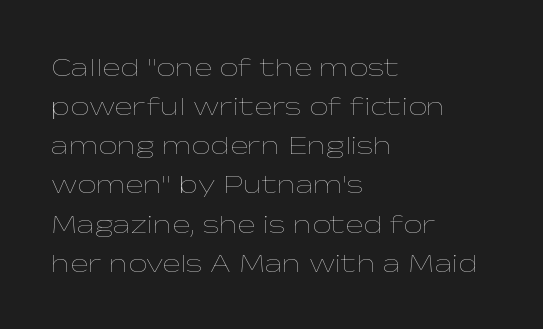
{"italic": "no", "bold": "no", "underline": "no", "align": "left", "line_spacing": "normal", "line_spacing_ratio": 1.45, "letter_spacing": "normal", "letter_spacing_em": 0.0, "glyph_px": 27}
